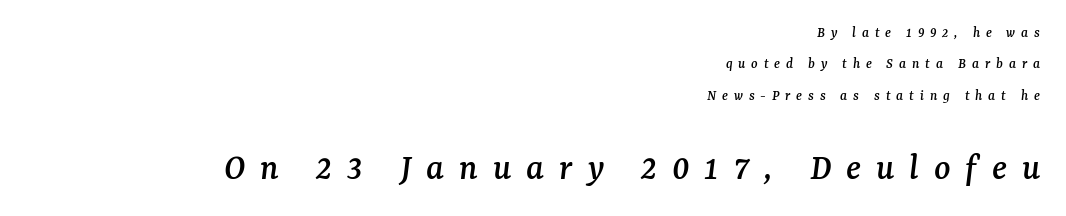
Slanted lettering throughout. What kind of face is this? One with serifs. In terms of leading, this rendering errs on the spacious side. The baseline area is clear.
